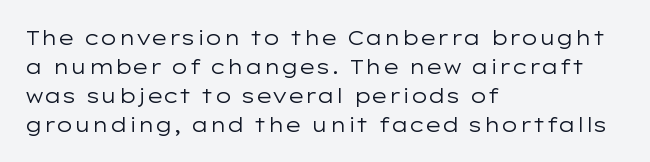
Beneath every word, the page is bare. Stems here are at most as thick as an everyday book face. When letters stand straight like this, we call the style roman or upright. This rendering leaves character spacing at its baseline value. The rendering uses a moderate line-height, typical for paragraphs.
